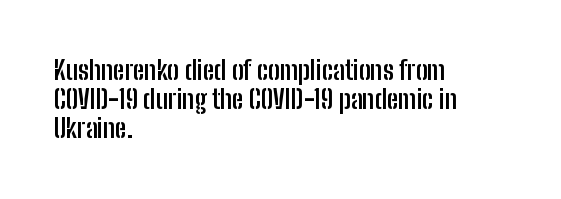
The image shows 26 px bold type, upright; set left-aligned, tight line spacing (1.12x), normal letter spacing, not underlined.
